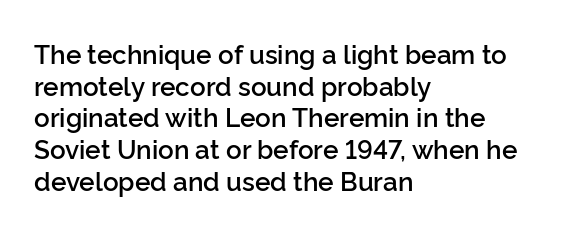
Q: Is the text bold? A: Semi-bold.
Q: Is the text italic (slanted)? A: No, it is upright.
Q: Is the text underlined? A: No.
Q: How is the paragraph aligned? A: Left-aligned.
Q: Is the spacing between letters normal or unusually wide? A: Normal.
